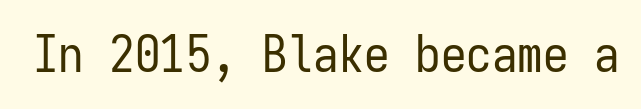
Q: Is the text bold? A: No.
Q: Is the text italic (slanted)? A: No, it is upright.
Q: Is the typeface a serif or a sans-serif typeface? A: Sans-serif.
Q: Is the text underlined? A: No.
Q: Is the spacing between letters normal or unusually wide? A: Normal.
Q: Width (condensed, normal, or wide)? A: Condensed.
Q: Stroke contrast? A: Low.
Q: x-height? A: Medium.
Q: Monospaced? A: Yes.
